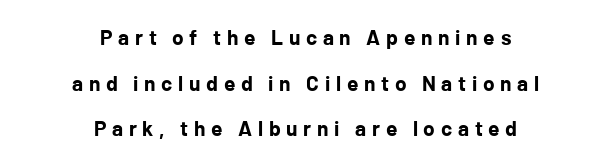
Posture: upright roman. The typesetting leans heavy: a genuine bold. What's the leading like? Stretched, with rows far apart. Quick note: underline off.
